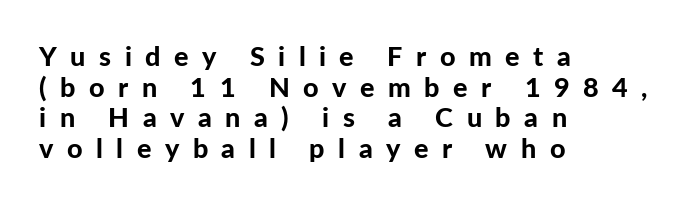
Honestly, the letter spacing is so wide it's the main thing you notice. The setting favours the left margin, as ordinary paragraphs usually do. The foot of each line stays bare and open. Each new line begins almost immediately beneath the previous one. It's the straight-up-and-down kind of type. These words are printed bold, with thick strokes throughout.
